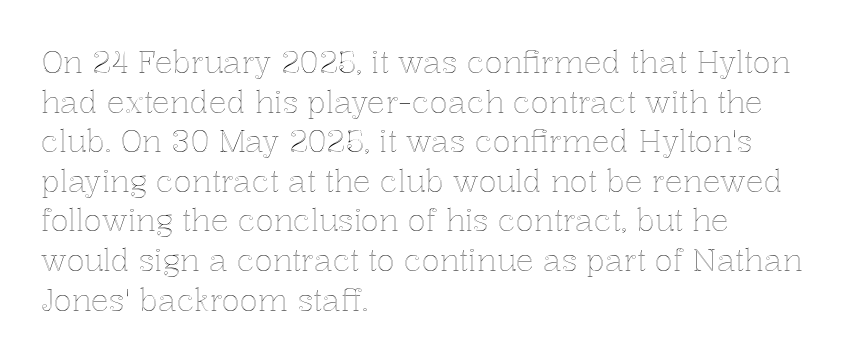
Note the varied advance widths — an 'i' is clearly narrower than an 'm'. Summary of vertical rhythm: regular, with standard interline spacing. Ascenders rise straight up at ninety degrees. Is the letter spacing exaggerated? No — it looks like the ordinary default. Leftover space on each line is placed entirely after the last word. Descenders are the only things crossing below the line.
